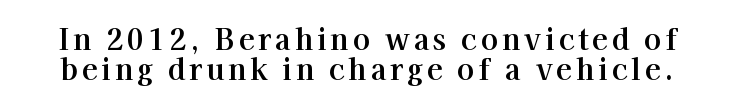
Q: Is the text italic (slanted)? A: No, it is upright.
Q: Is the typeface a serif or a sans-serif typeface? A: Serif.
Q: Is the text underlined? A: No.
Q: Is the spacing between lines tight, normal or loose? A: Tight.
Q: Width (condensed, normal, or wide)? A: Normal.
Q: Stroke contrast? A: High.
Q: x-height? A: Medium.
Q: Monospaced? A: No.
